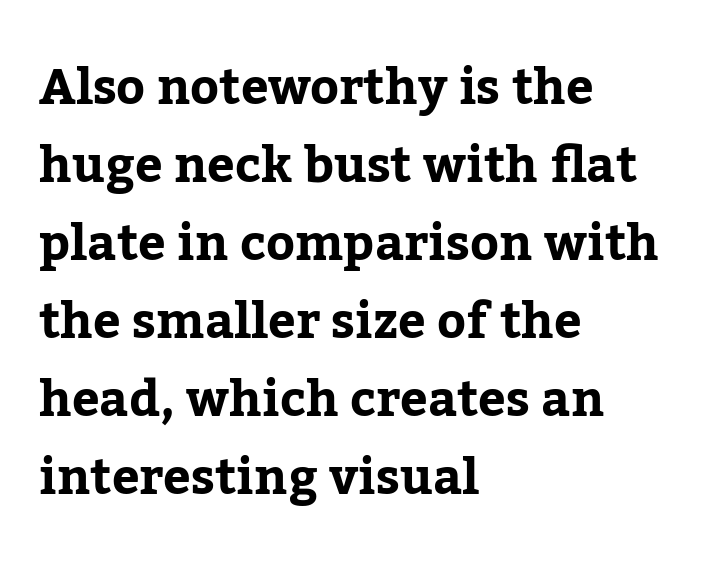
The image shows 49 px bold serif type, upright; set left-aligned, normal line spacing (1.59x), normal letter spacing, not underlined; low stroke contrast and a medium x-height.
